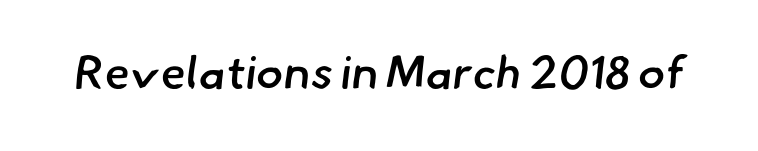
Inter-character spacing is left at the font's built-in metrics. Each letter keeps its own natural width here, so spacing adapts to shape. Observe the absence of serifs on each vertical stroke in this sample. The space beneath each line is pristine and unruled. Semibold letterforms, between regular and bold.
